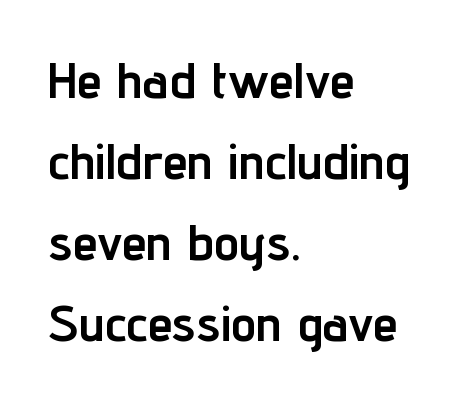
The image shows 51 px semibold, condensed sans-serif type, upright; set left-aligned, normal line spacing (1.59x), normal letter spacing, not underlined; low stroke contrast and a medium x-height.
